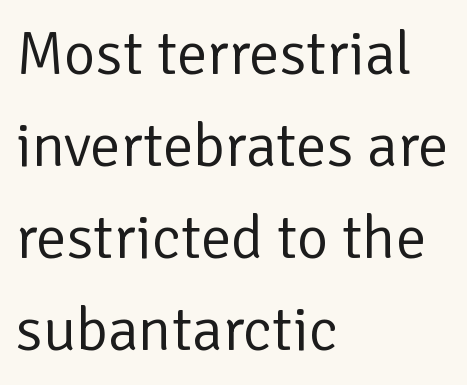
The image shows 61 px regular-weight sans-serif type, upright; set left-aligned, normal line spacing (1.51x), normal letter spacing, not underlined; low stroke contrast and a medium x-height.
